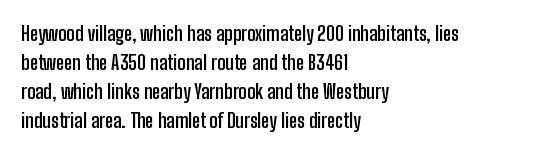
Q: Is the text bold? A: Yes.
Q: Is the text italic (slanted)? A: No, it is upright.
Q: Is the text underlined? A: No.
Q: How is the paragraph aligned? A: Left-aligned.
Q: Is the spacing between letters normal or unusually wide? A: Normal.
Q: Is the spacing between lines tight, normal or loose? A: Normal.
